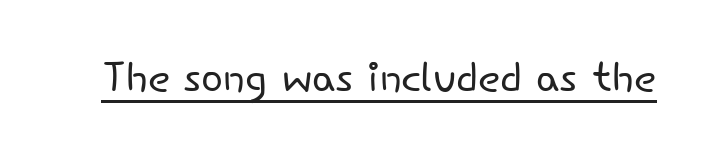
{"serif": "no", "italic": "no", "bold": "no", "weight": "light", "width": "normal", "stroke_contrast": "low", "x_height": "small", "monospaced": "no", "underline": "yes", "letter_spacing": "normal", "letter_spacing_em": 0.0, "glyph_px": 58}
